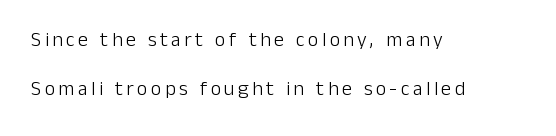
{"italic": "no", "bold": "no", "underline": "no", "align": "left", "line_spacing": "loose", "line_spacing_ratio": 2.47, "glyph_px": 20}
